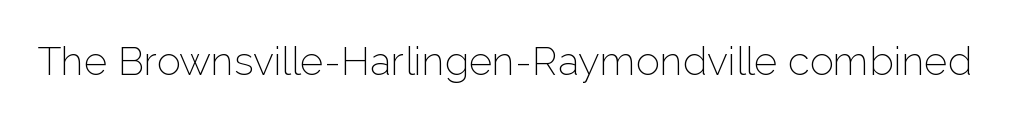
Q: Is the text bold? A: No.
Q: Is the text italic (slanted)? A: No, it is upright.
Q: Is the typeface a serif or a sans-serif typeface? A: Sans-serif.
Q: Is the text underlined? A: No.
Q: Is the spacing between letters normal or unusually wide? A: Normal.
Q: Width (condensed, normal, or wide)? A: Normal.
Q: Stroke contrast? A: Low.
Q: x-height? A: Medium.
Q: Monospaced? A: No.
